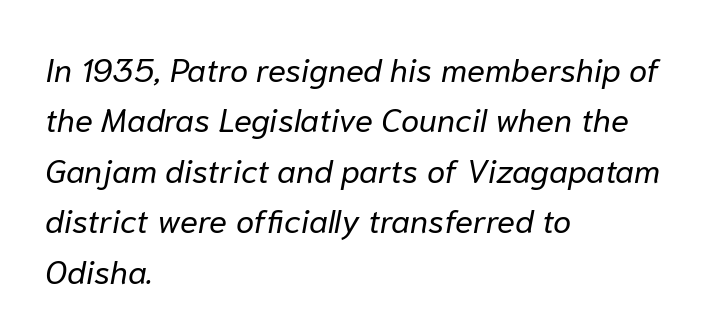
{"italic": "yes", "lean": "right", "slant_degrees": 10, "bold": "no", "weight": "regular", "width": "normal", "stroke_contrast": "low", "x_height": "medium", "monospaced": "no", "underline": "no", "align": "left", "line_spacing": "normal", "line_spacing_ratio": 1.53, "letter_spacing": "normal", "letter_spacing_em": 0.0, "glyph_px": 33}
